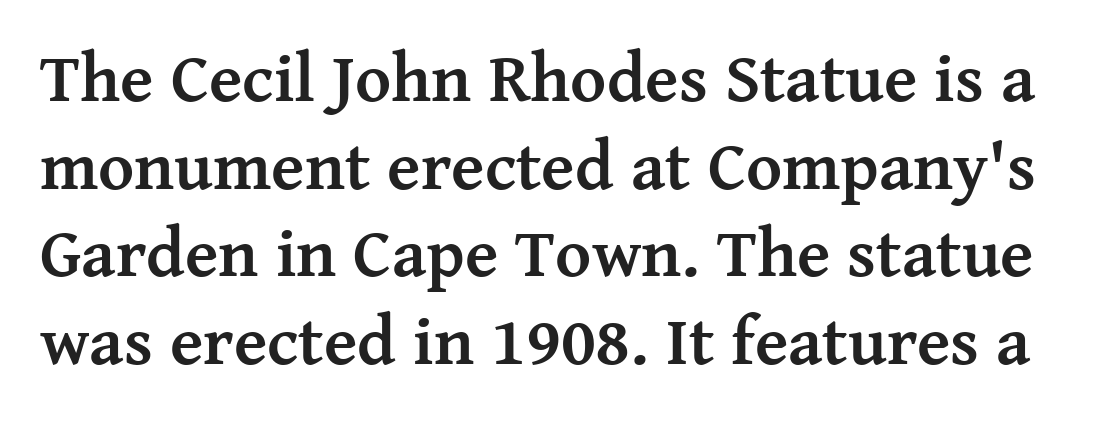
Leading matches the norm, producing a regular column. Students, this is bold: see how much ink each stroke carries. Clear beneath every line of the passage. The typography opts for an upright posture over an oblique one. The face used here is rendered with its standard letterfit. Type style note: has serifs.
